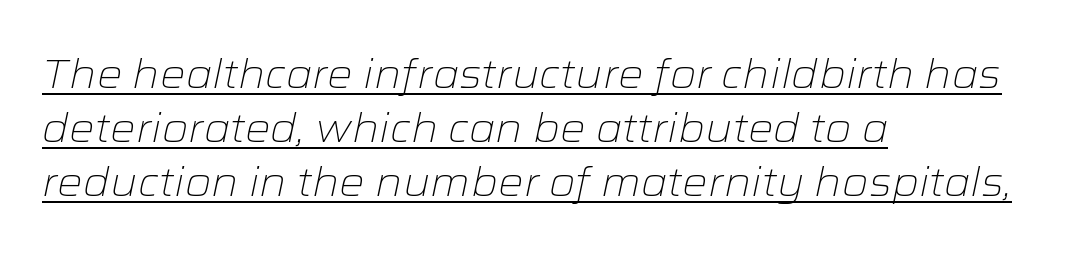
A normal amount of white space separates one row of letters from the next. The font's italic variant was chosen for this text. Beneath each row of characters lies a ruled line. Observe the ordinary spacing: letters are neighbours, not strangers.
